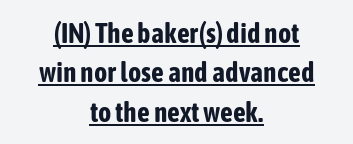
Q: Is the text bold? A: Yes.
Q: Is the text italic (slanted)? A: No, it is upright.
Q: Is the typeface a serif or a sans-serif typeface? A: Sans-serif.
Q: Is the text underlined? A: Yes.
Q: How is the paragraph aligned? A: Centered.
Q: Is the spacing between letters normal or unusually wide? A: Normal.
Q: Is the spacing between lines tight, normal or loose? A: Normal.
Q: Width (condensed, normal, or wide)? A: Condensed.
Q: Stroke contrast? A: Low.
Q: x-height? A: Medium.
Q: Monospaced? A: No.
